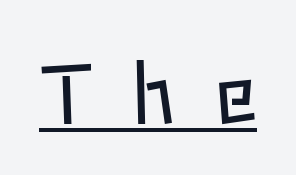
{"italic": "no", "bold": "no", "weight": "regular", "width": "normal", "stroke_contrast": "low", "x_height": "medium", "monospaced": "no", "underline": "yes", "letter_spacing": "wide", "letter_spacing_em": 0.48, "glyph_px": 80}
